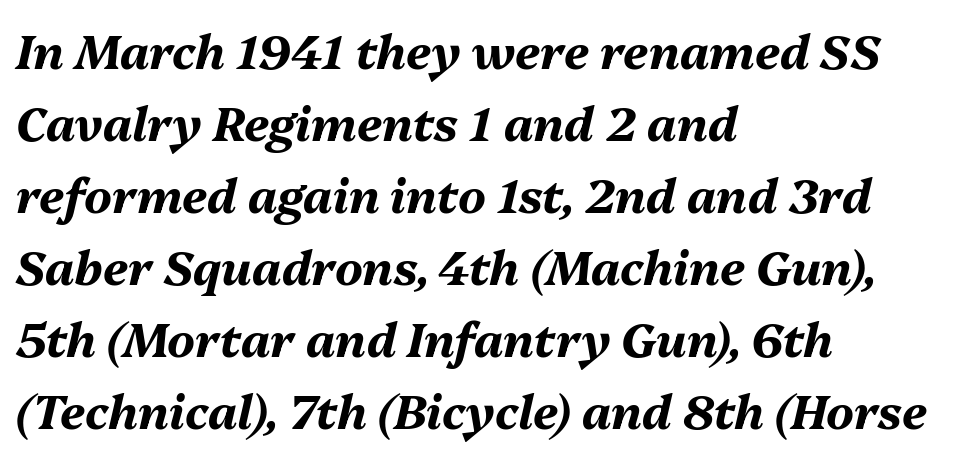
Q: Is the text bold? A: Yes.
Q: Is the text italic (slanted)? A: Yes, it leans right by about 13 degrees.
Q: Is the text underlined? A: No.
Q: How is the paragraph aligned? A: Left-aligned.
Q: Is the spacing between letters normal or unusually wide? A: Normal.
Q: Is the spacing between lines tight, normal or loose? A: Normal.
Q: Width (condensed, normal, or wide)? A: Normal.
Q: Stroke contrast? A: Medium.
Q: x-height? A: Medium.
Q: Monospaced? A: No.
